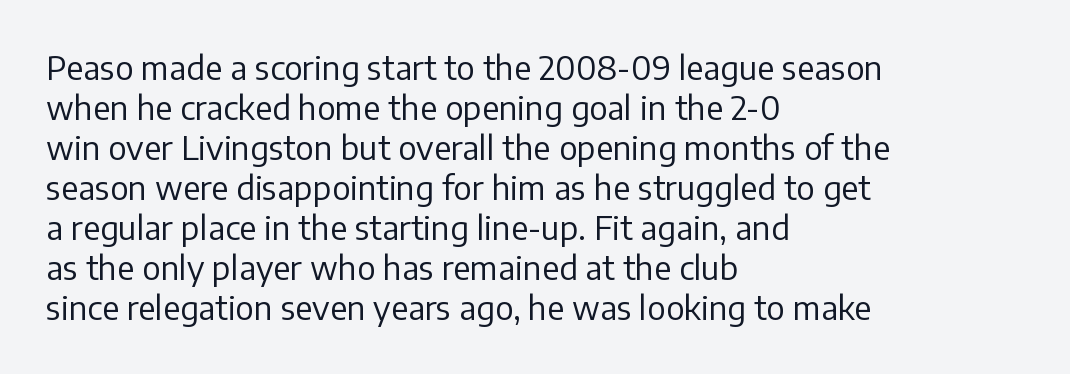
The face used here is proportionally spaced, like ordinary book or web type. The tracking reads as untouched default to a designer's eye. Style check: upright. The lines are quadded left.
